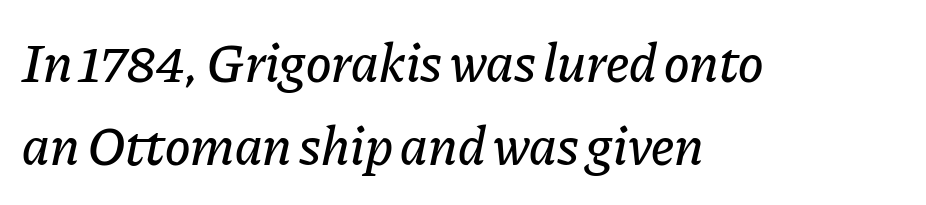
Q: Is the text italic (slanted)? A: Yes, it leans right by about 11 degrees.
Q: Is the text underlined? A: No.
Q: How is the paragraph aligned? A: Left-aligned.
Q: Is the spacing between letters normal or unusually wide? A: Normal.
Q: Is the spacing between lines tight, normal or loose? A: Normal.
Q: Width (condensed, normal, or wide)? A: Normal.
Q: Stroke contrast? A: Low.
Q: x-height? A: Medium.
Q: Monospaced? A: No.
